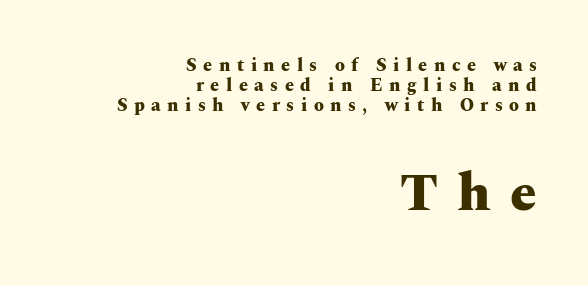
A flush-right, rag-left setting is used for this passage. The tracking reads as deliberately expanded to a designer's eye. The letters stand straight up with perfectly vertical stems. Anything drawn beneath the words? Only blank space. Vertical spacing — tight. These lines are composed in type with serifs.
